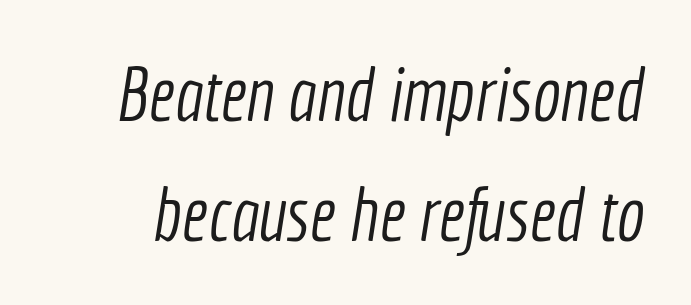
Q: Is the text bold? A: No.
Q: Is the typeface a serif or a sans-serif typeface? A: Sans-serif.
Q: Is the text underlined? A: No.
Q: Is the spacing between letters normal or unusually wide? A: Normal.
Q: Is the spacing between lines tight, normal or loose? A: Normal.
Q: Width (condensed, normal, or wide)? A: Condensed.
Q: x-height? A: Medium.
Q: Monospaced? A: No.
